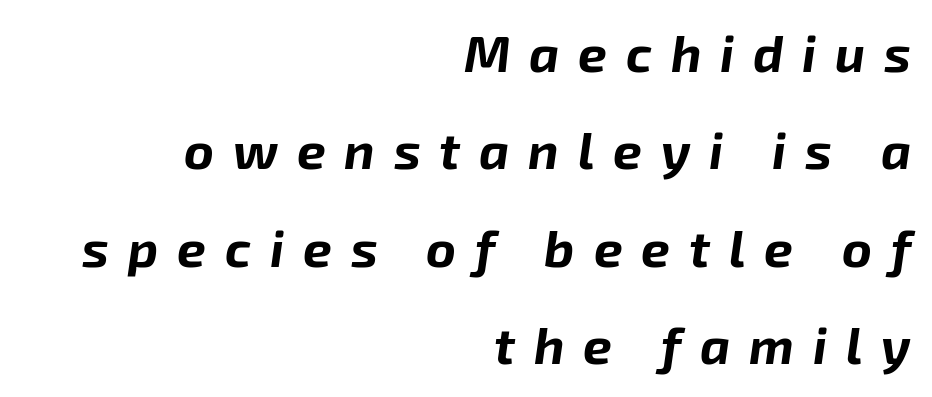
The image shows 51 px bold type, italic (leaning right); set right-aligned, loose line spacing (1.91x), unusually wide letter spacing (+0.37 em), not underlined; low stroke contrast and a medium x-height.
